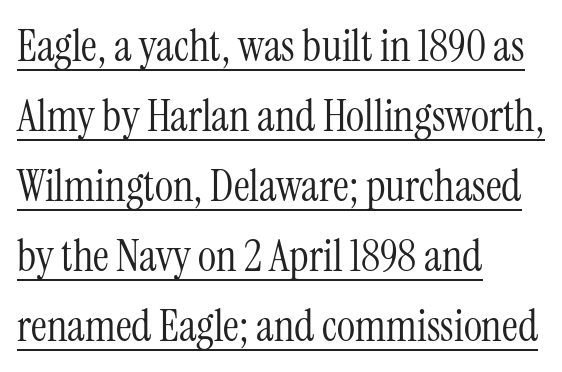
{"serif": "yes", "italic": "no", "bold": "no", "weight": "light", "width": "condensed", "stroke_contrast": "medium", "x_height": "medium", "monospaced": "no", "underline": "yes", "align": "left", "line_spacing": "normal", "line_spacing_ratio": 1.59, "letter_spacing": "normal", "letter_spacing_em": 0.0, "glyph_px": 44}
